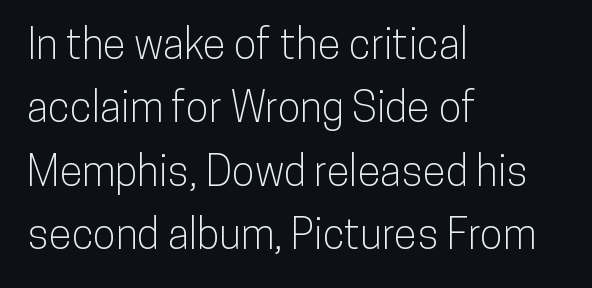
The lines sit at an ordinary, default distance from one another. Left-aligned paragraph, ragged on the right. This sample uses a sans-serif face. Underline: absent. A typesetter would call this zero additional tracking.
